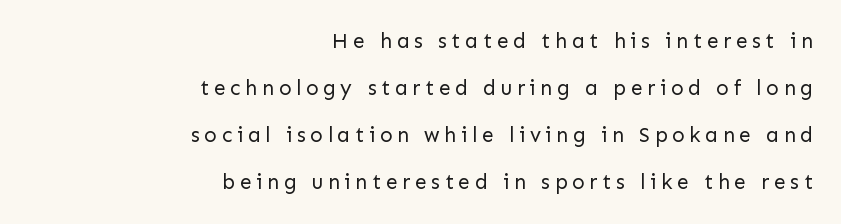
Q: Is the text bold? A: No.
Q: Is the text italic (slanted)? A: No, it is upright.
Q: Is the text underlined? A: No.
Q: How is the paragraph aligned? A: Right-aligned.
Q: Is the spacing between letters normal or unusually wide? A: Unusually wide.
Q: Is the spacing between lines tight, normal or loose? A: Loose.
